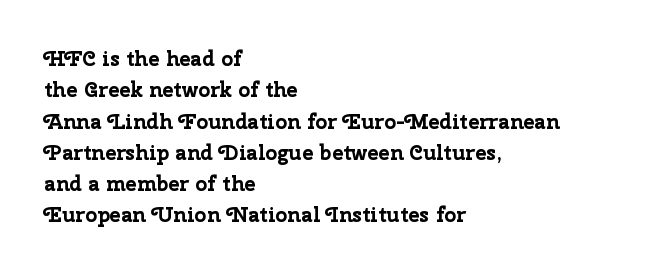
The passage shown is emphatically bold. The specimen reads as upright at a glance. Alignment: flush left. What stands out about the letter spacing? Nothing — it is the standard amount. The block of text has a typical density, with ordinary space between rows. The words here are not underlined.
